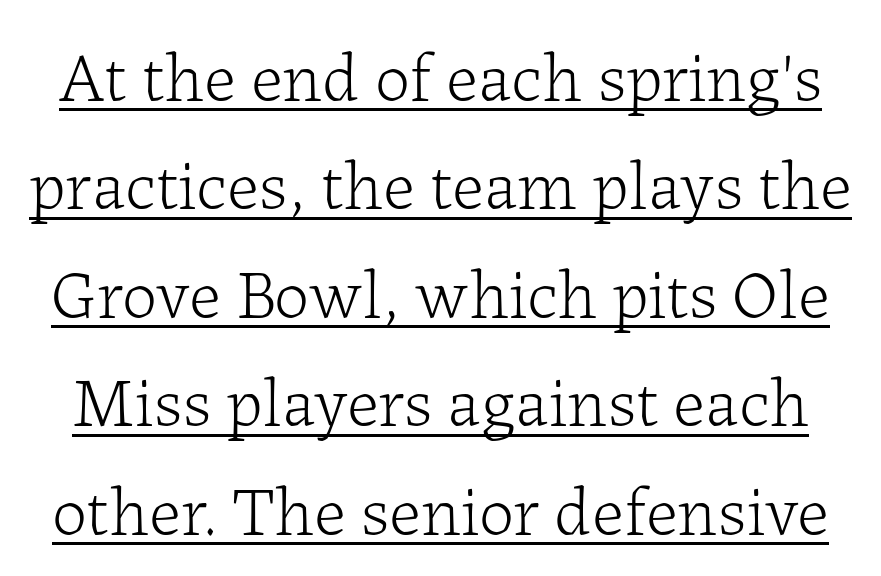
{"serif": "yes", "italic": "no", "bold": "no", "weight": "light", "width": "normal", "stroke_contrast": "low", "x_height": "medium", "monospaced": "no", "underline": "yes", "line_spacing": "normal", "line_spacing_ratio": 1.55, "letter_spacing": "normal", "letter_spacing_em": 0.0, "glyph_px": 70}
